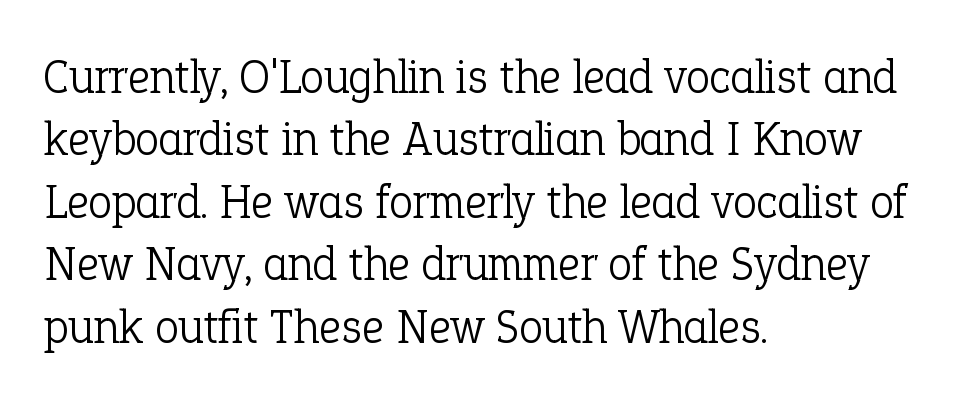
The image shows 48 px light serif type, upright; set left-aligned, normal line spacing (1.3x), normal letter spacing, not underlined; low stroke contrast and a medium x-height.
